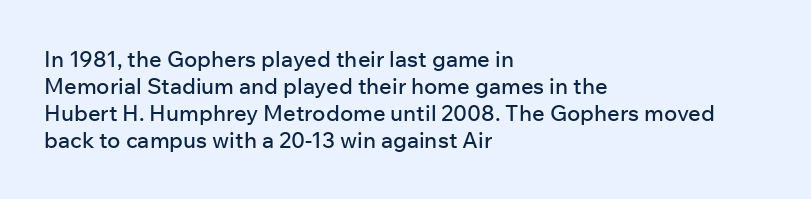
The image shows 22 px text type, upright; set left-aligned, line spacing 1.23x, normal letter spacing, not underlined.
